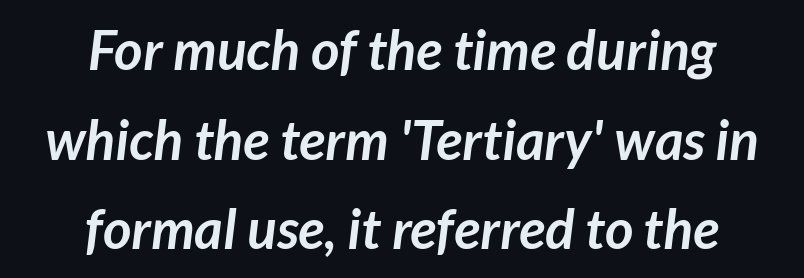
Q: Is the text bold? A: Yes.
Q: Is the typeface a serif or a sans-serif typeface? A: Sans-serif.
Q: Is the text underlined? A: No.
Q: How is the paragraph aligned? A: Centered.
Q: Is the spacing between letters normal or unusually wide? A: Normal.
Q: Is the spacing between lines tight, normal or loose? A: Normal.
Q: Width (condensed, normal, or wide)? A: Normal.
Q: Stroke contrast? A: Low.
Q: x-height? A: Medium.
Q: Monospaced? A: No.
